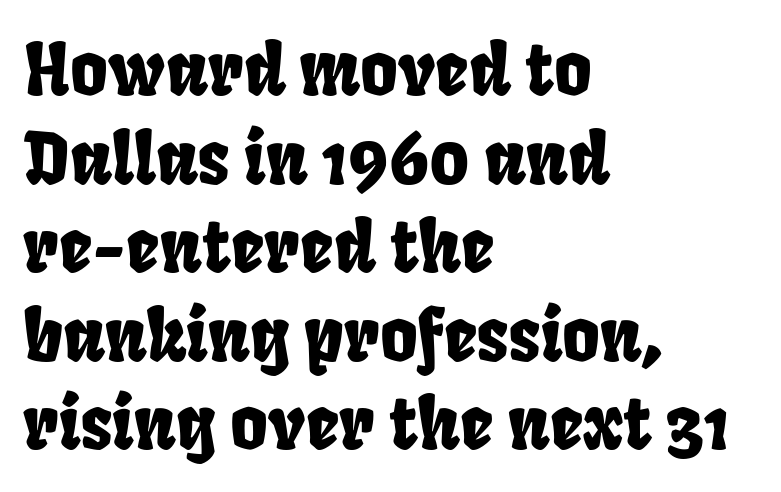
{"serif": "no", "width": "condensed", "stroke_contrast": "low", "x_height": "large", "monospaced": "no", "underline": "no", "align": "left", "line_spacing_ratio": 1.23, "letter_spacing": "normal", "letter_spacing_em": 0.0, "glyph_px": 72}
